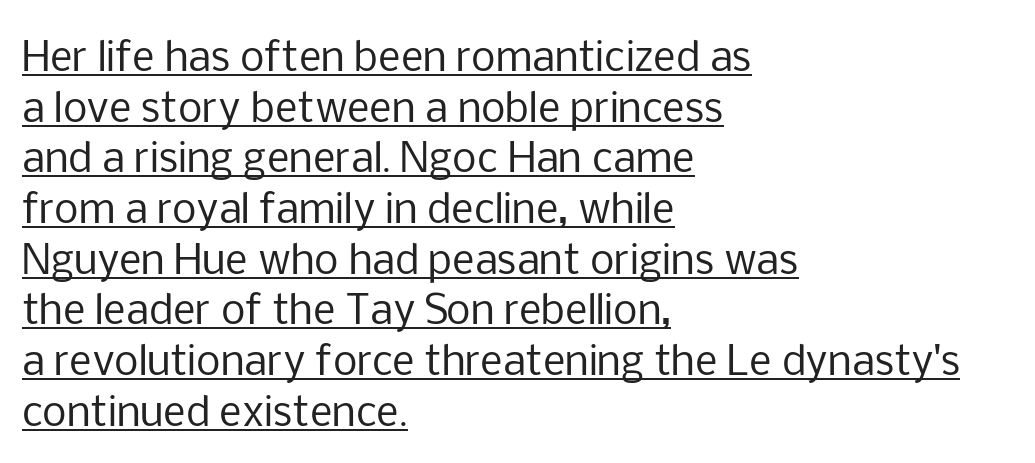
Q: Is the text bold? A: No.
Q: Is the text italic (slanted)? A: No, it is upright.
Q: Is the typeface a serif or a sans-serif typeface? A: Sans-serif.
Q: Is the text underlined? A: Yes.
Q: How is the paragraph aligned? A: Left-aligned.
Q: Is the spacing between letters normal or unusually wide? A: Normal.
Q: Is the spacing between lines tight, normal or loose? A: Normal.
Q: Width (condensed, normal, or wide)? A: Normal.
Q: Stroke contrast? A: Low.
Q: x-height? A: Medium.
Q: Monospaced? A: No.
